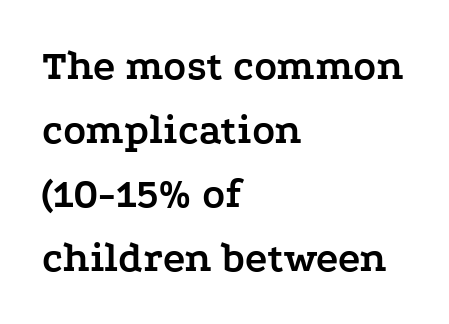
Quick note: interline space is typical. How heavy is the stroke? Heavy — this is a bold. Each row of text sits above clean, open space. These lines are rendered in a variable-pitch font. Between one letter and the next there's only the usual sliver of space.
